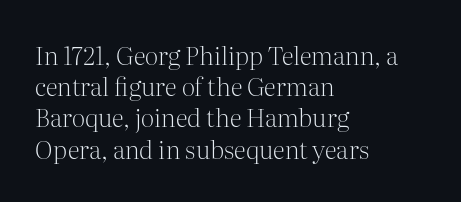
Spacing between characters is what you'd get straight out of the box. Ordinary non-slanted type is in use. The compositor pushed each line to the left boundary. Rows of type keep a routine distance in the vertical direction.
